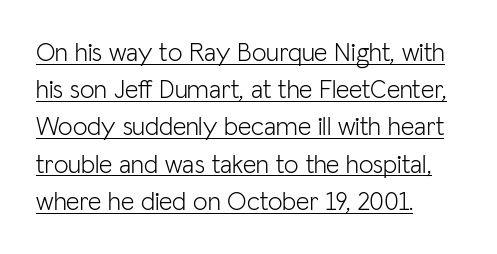
Summary of weight: not heavy and not bold. The type sits square on the baseline with zero lean. Tracking here is standard; glyphs follow each other at the usual distance. The glyphs are accompanied by a horizontal stroke just below them. Leftover space on each line is placed entirely after the last word.
